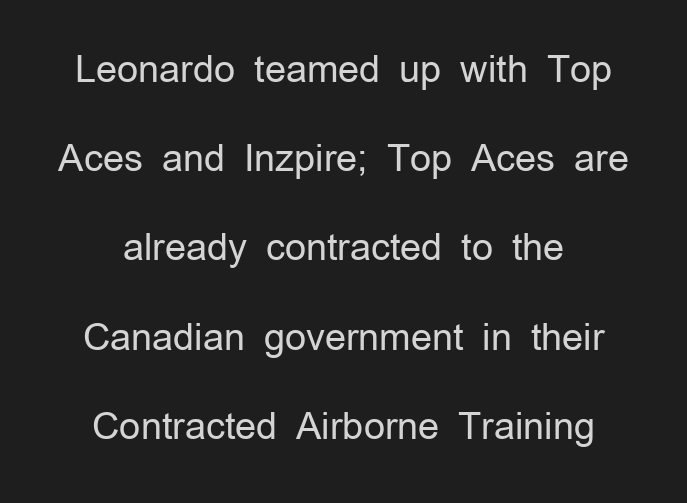
Q: Is the text bold? A: No.
Q: Is the text italic (slanted)? A: No, it is upright.
Q: Is the typeface a serif or a sans-serif typeface? A: Sans-serif.
Q: Is the text underlined? A: No.
Q: Is the spacing between letters normal or unusually wide? A: Normal.
Q: Is the spacing between lines tight, normal or loose? A: Loose.
Q: Width (condensed, normal, or wide)? A: Normal.
Q: Stroke contrast? A: Low.
Q: x-height? A: Medium.
Q: Monospaced? A: No.
